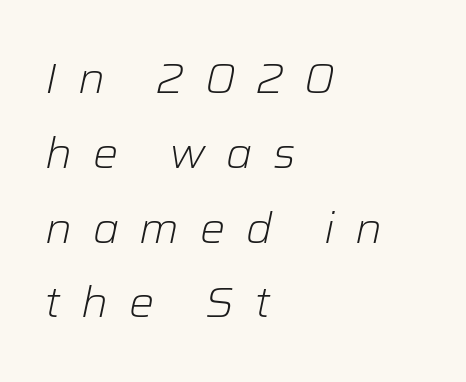
The image shows 42 px light type, italic (leaning right); set left-aligned, line spacing 1.78x, unusually wide letter spacing (+0.49 em), not underlined; low stroke contrast and a medium x-height.
